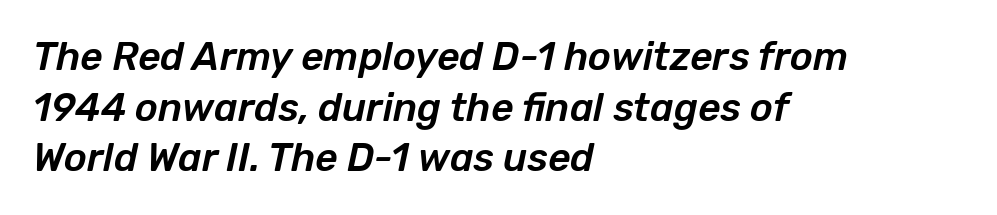
{"italic": "yes", "lean": "right", "slant_degrees": 12, "width": "normal", "stroke_contrast": "low", "x_height": "medium", "monospaced": "no", "underline": "no", "align": "left", "line_spacing": "normal", "line_spacing_ratio": 1.3, "letter_spacing": "normal", "letter_spacing_em": 0.0, "glyph_px": 39}
